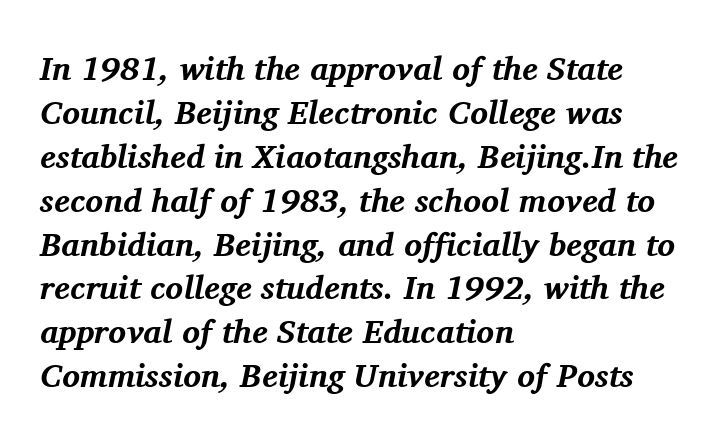
Q: Is the text bold? A: Yes.
Q: Is the text italic (slanted)? A: Yes, it leans right by about 11 degrees.
Q: Is the typeface a serif or a sans-serif typeface? A: Serif.
Q: Is the text underlined? A: No.
Q: How is the paragraph aligned? A: Left-aligned.
Q: Is the spacing between letters normal or unusually wide? A: Normal.
Q: Is the spacing between lines tight, normal or loose? A: Normal.
Q: Width (condensed, normal, or wide)? A: Normal.
Q: Stroke contrast? A: Medium.
Q: x-height? A: Medium.
Q: Monospaced? A: No.
